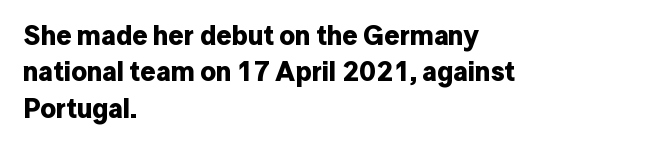
{"italic": "no", "bold": "yes", "underline": "no", "align": "left", "line_spacing": "normal", "line_spacing_ratio": 1.35, "letter_spacing": "normal", "letter_spacing_em": 0.0, "glyph_px": 27}
